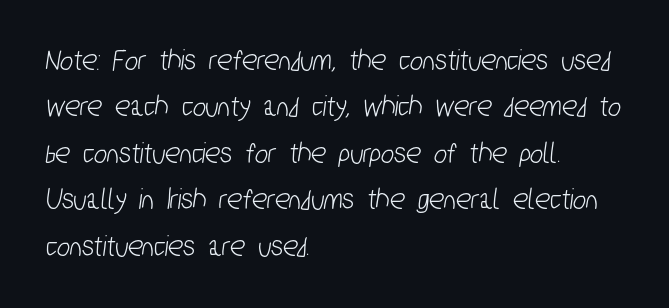
The face used here is proportionally spaced, like ordinary book or web type. Nobody drew a line under any word here. The rendering uses a moderate line-height, typical for paragraphs. Is the block centered? No — it sits flush against the left margin.
